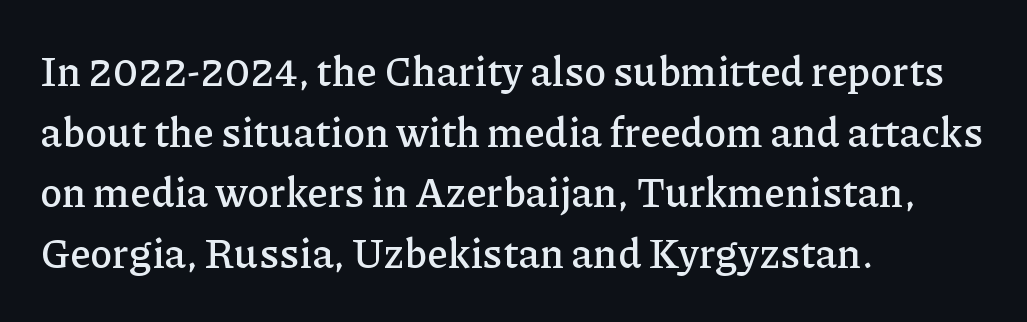
A serif font was chosen for this passage. The space directly below the letters is spotless. The font's upright variant was chosen for this text. These lines are rendered in a variable-pitch font. Casual observation: everything's shoved over to the left. In terms of letterspacing, this is plain default setting.
